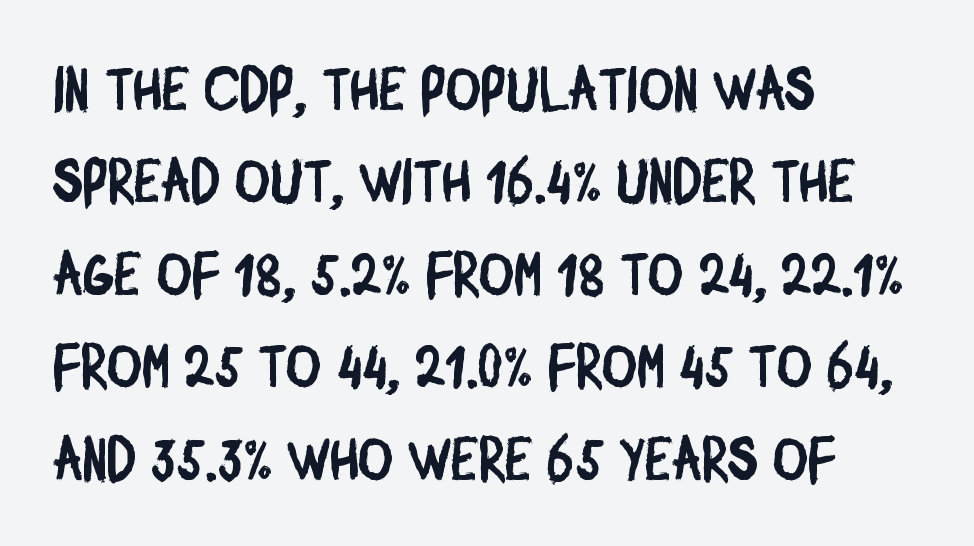
Q: Is the typeface a serif or a sans-serif typeface? A: Sans-serif.
Q: Is the text underlined? A: No.
Q: How is the paragraph aligned? A: Left-aligned.
Q: Is the spacing between letters normal or unusually wide? A: Normal.
Q: Is the spacing between lines tight, normal or loose? A: Normal.
Q: Width (condensed, normal, or wide)? A: Condensed.
Q: Stroke contrast? A: Low.
Q: x-height? A: Large.
Q: Monospaced? A: No.
